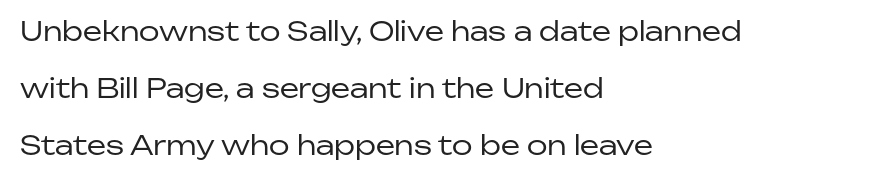
{"italic": "no", "bold": "no", "underline": "no", "align": "left", "line_spacing": "loose", "line_spacing_ratio": 2.12, "letter_spacing": "normal", "letter_spacing_em": 0.0, "glyph_px": 27}
